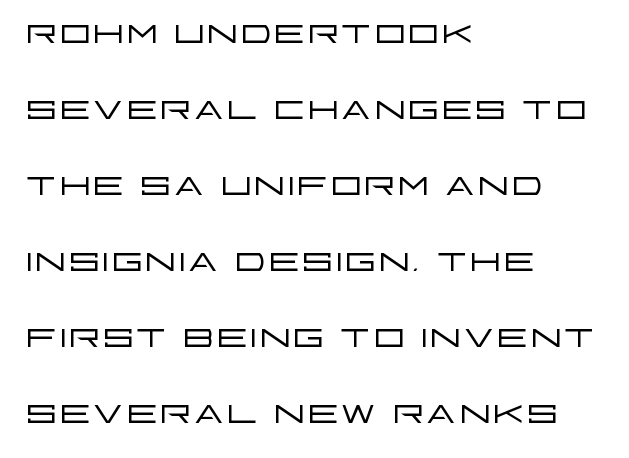
The image shows 50 px light, wide sans-serif type, upright; set left-aligned, normal line spacing (1.52x), normal letter spacing, not underlined; low stroke contrast and a large x-height.
